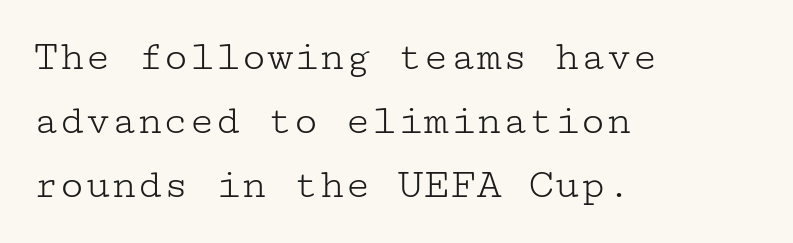
The image shows 43 px light, wide serif type, upright; set left-aligned, normal line spacing (1.49x), normal letter spacing, not underlined; low stroke contrast and a medium x-height.
